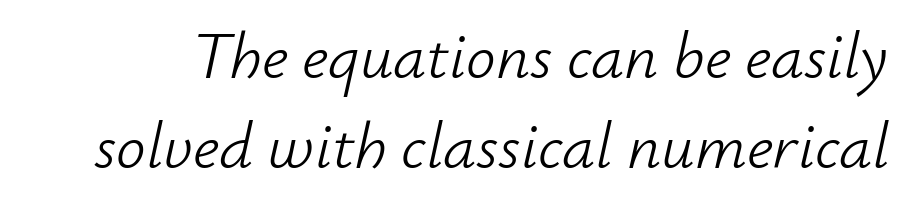
{"italic": "yes", "lean": "right", "slant_degrees": 12, "bold": "no", "weight": "light", "width": "normal", "stroke_contrast": "low", "x_height": "small", "monospaced": "no", "underline": "no", "line_spacing": "normal", "line_spacing_ratio": 1.37, "letter_spacing": "normal", "letter_spacing_em": 0.0, "glyph_px": 66}
